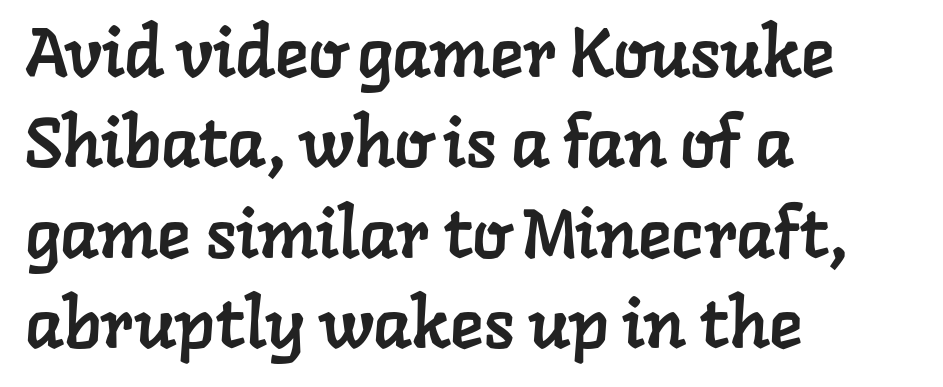
Q: Is the typeface a serif or a sans-serif typeface? A: Serif.
Q: Is the text underlined? A: No.
Q: How is the paragraph aligned? A: Left-aligned.
Q: Is the spacing between letters normal or unusually wide? A: Normal.
Q: Is the spacing between lines tight, normal or loose? A: Normal.
Q: Width (condensed, normal, or wide)? A: Normal.
Q: Stroke contrast? A: Low.
Q: x-height? A: Medium.
Q: Monospaced? A: No.
